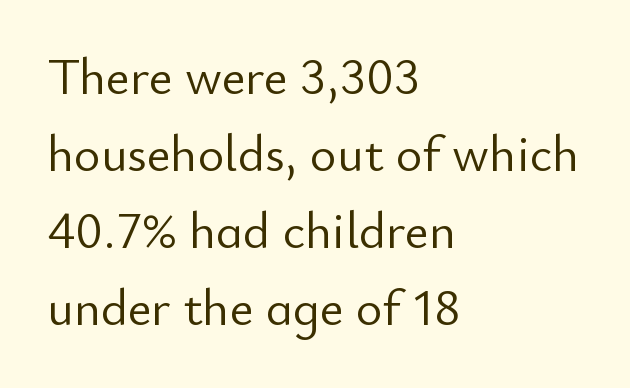
{"serif": "no", "italic": "no", "bold": "no", "weight": "light", "width": "normal", "stroke_contrast": "low", "x_height": "small", "monospaced": "no", "underline": "no", "align": "left", "line_spacing": "normal", "line_spacing_ratio": 1.51, "letter_spacing": "normal", "letter_spacing_em": 0.0, "glyph_px": 51}
